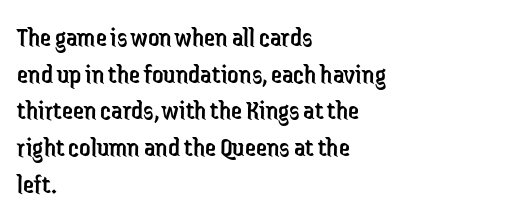
{"serif": "no", "italic": "no", "bold": "no", "weight": "regular", "width": "condensed", "stroke_contrast": "low", "x_height": "medium", "monospaced": "no", "underline": "no", "align": "left", "line_spacing": "normal", "line_spacing_ratio": 1.31, "letter_spacing": "normal", "letter_spacing_em": 0.0, "glyph_px": 28}
